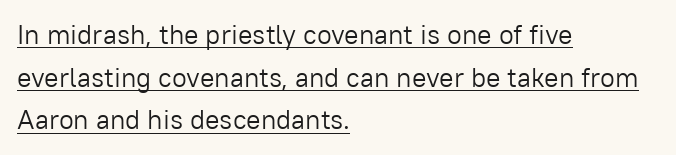
Q: Is the text bold? A: No.
Q: Is the text italic (slanted)? A: No, it is upright.
Q: Is the text underlined? A: Yes.
Q: How is the paragraph aligned? A: Left-aligned.
Q: Is the spacing between letters normal or unusually wide? A: Normal.
Q: Is the spacing between lines tight, normal or loose? A: Normal.
